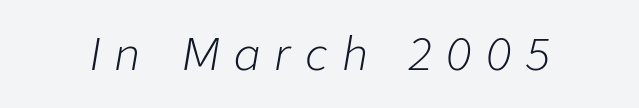
{"italic": "yes", "lean": "right", "slant_degrees": 9, "bold": "no", "weight": "light", "width": "normal", "stroke_contrast": "low", "x_height": "medium", "monospaced": "no", "underline": "no", "letter_spacing": "wide", "letter_spacing_em": 0.33, "glyph_px": 44}
